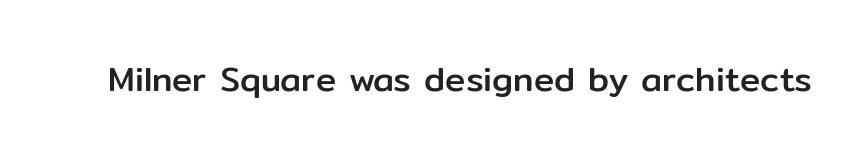
The image shows 34 px sans-serif type, upright; set normal letter spacing, not underlined; low stroke contrast and a medium x-height.
